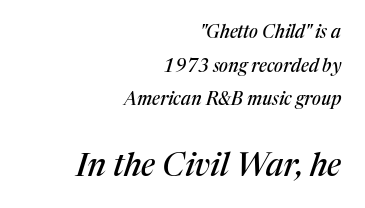
The image shows 32 px serif type, italic (leaning right); set right-aligned, line spacing 1.87x, normal letter spacing, not underlined; the second (bottom) block is 1.78x larger; medium stroke contrast and a medium x-height.
